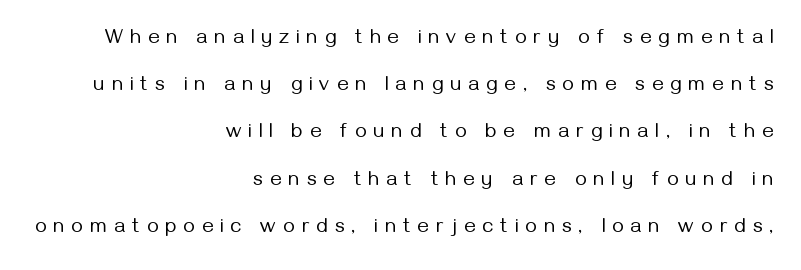
{"italic": "no", "bold": "no", "underline": "no", "align": "right", "line_spacing": "loose", "line_spacing_ratio": 2.36, "letter_spacing": "wide", "letter_spacing_em": 0.36, "glyph_px": 20}
